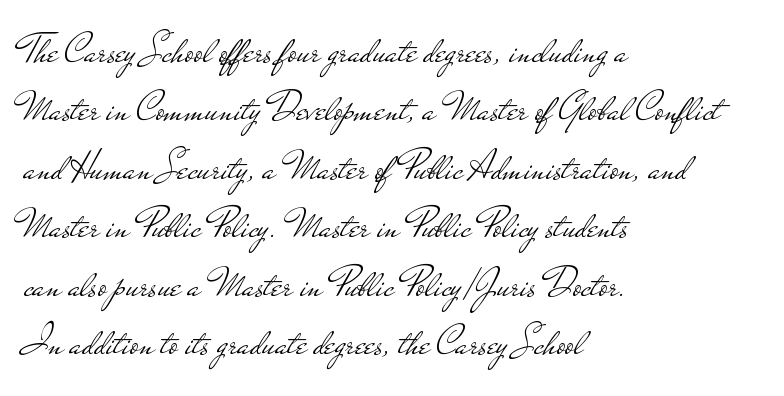
Quick note: underline off. This rendering employs a face without finishing strokes, i.e., a sans-serif. The passage shown is typed in a proportional face where columns would drift. The weight tops out at a normal text grade.
